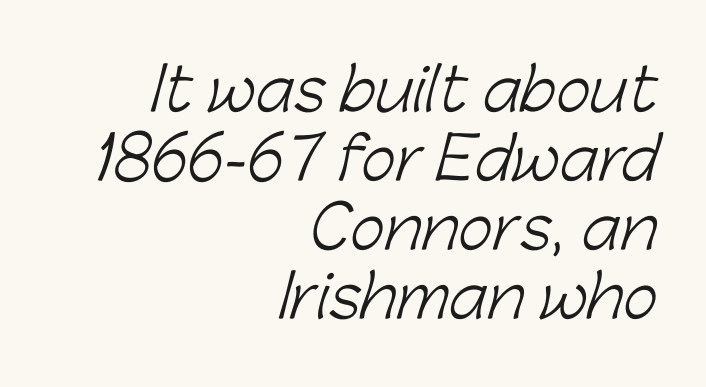
{"serif": "no", "bold": "no", "weight": "light", "width": "normal", "stroke_contrast": "low", "x_height": "medium", "monospaced": "no", "underline": "no", "align": "right", "line_spacing_ratio": 1.17, "letter_spacing": "normal", "letter_spacing_em": 0.0, "glyph_px": 59}
